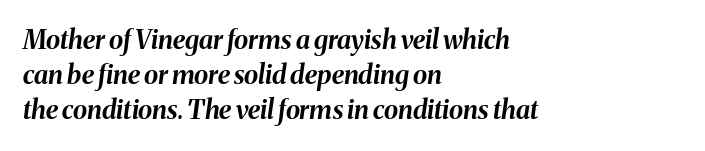
The image shows 26 px bold type, italic (leaning right); set left-aligned, normal line spacing (1.35x), normal letter spacing, not underlined.
